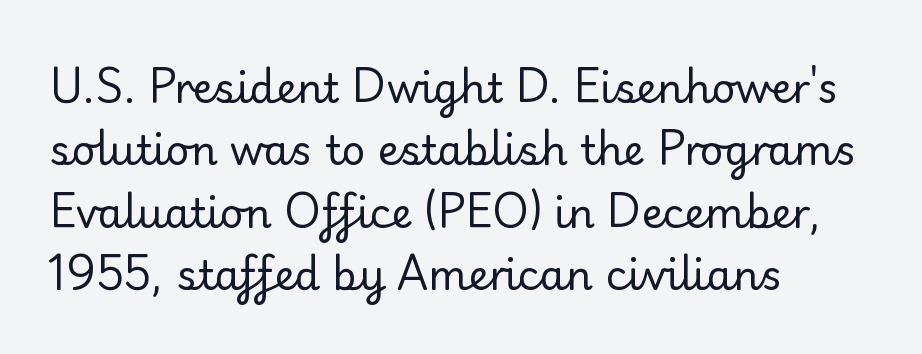
The image shows 41 px regular-weight serif type, upright; set left-aligned, normal line spacing (1.52x), normal letter spacing, not underlined; low stroke contrast and a small x-height.
